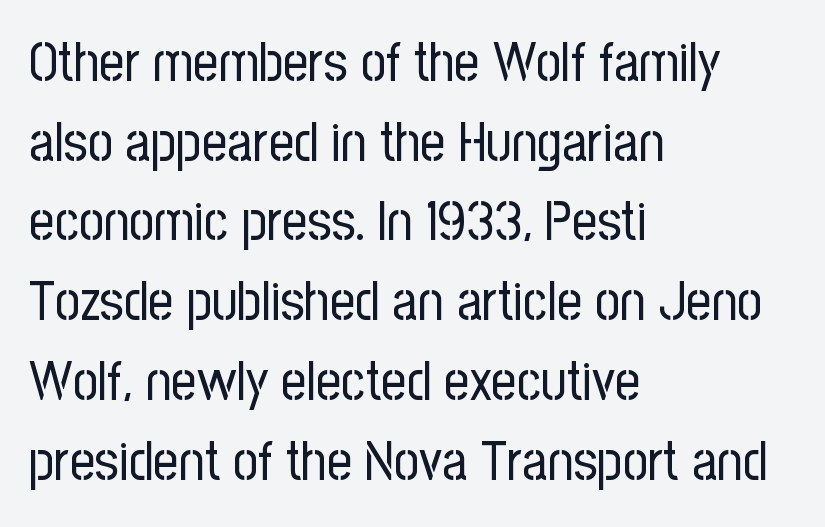
Q: Is the text bold? A: No.
Q: Is the text italic (slanted)? A: No, it is upright.
Q: Is the typeface a serif or a sans-serif typeface? A: Sans-serif.
Q: Is the text underlined? A: No.
Q: How is the paragraph aligned? A: Left-aligned.
Q: Is the spacing between letters normal or unusually wide? A: Normal.
Q: Is the spacing between lines tight, normal or loose? A: Normal.
Q: Width (condensed, normal, or wide)? A: Condensed.
Q: Stroke contrast? A: Low.
Q: x-height? A: Medium.
Q: Monospaced? A: No.
